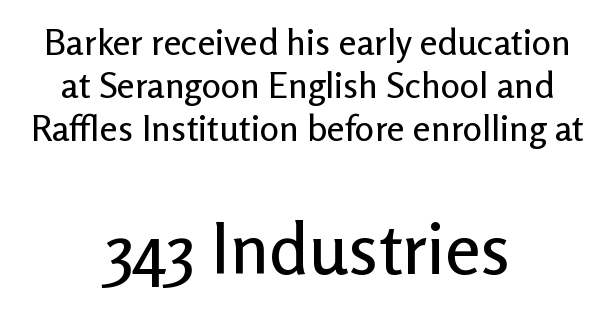
{"serif": "no", "italic": "no", "width": "normal", "stroke_contrast": "low", "x_height": "medium", "monospaced": "no", "underline": "no", "align": "center", "line_spacing_ratio": 1.19, "letter_spacing": "normal", "letter_spacing_em": 0.0, "larger_block": "second", "size_ratio": 1.97, "glyph_px": 71}
